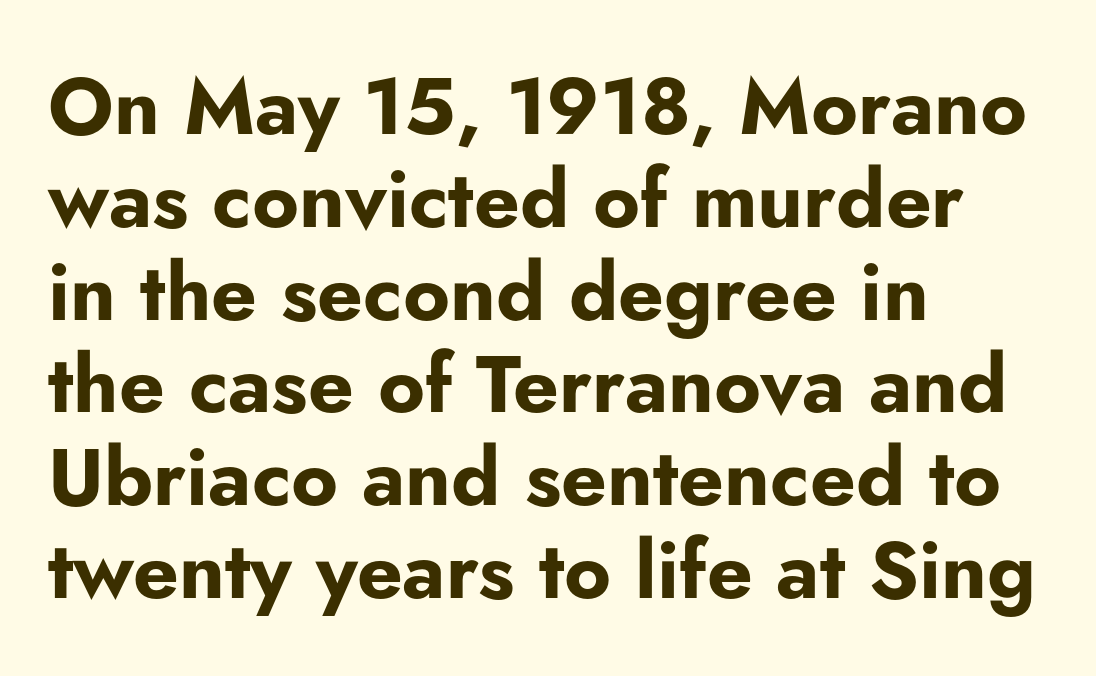
The image shows 80 px bold sans-serif type, upright; set left-aligned, line spacing 1.16x, normal letter spacing, not underlined; low stroke contrast and a small x-height.
